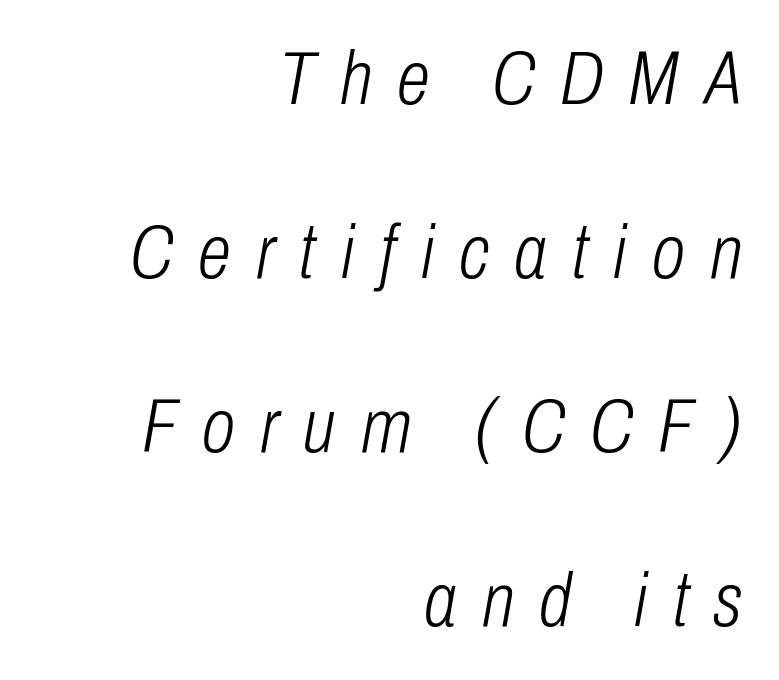
{"italic": "yes", "lean": "right", "slant_degrees": 10, "bold": "no", "weight": "light", "width": "condensed", "stroke_contrast": "low", "x_height": "medium", "monospaced": "no", "underline": "no", "align": "right", "line_spacing": "loose", "line_spacing_ratio": 2.29, "letter_spacing": "wide", "letter_spacing_em": 0.33, "glyph_px": 76}
